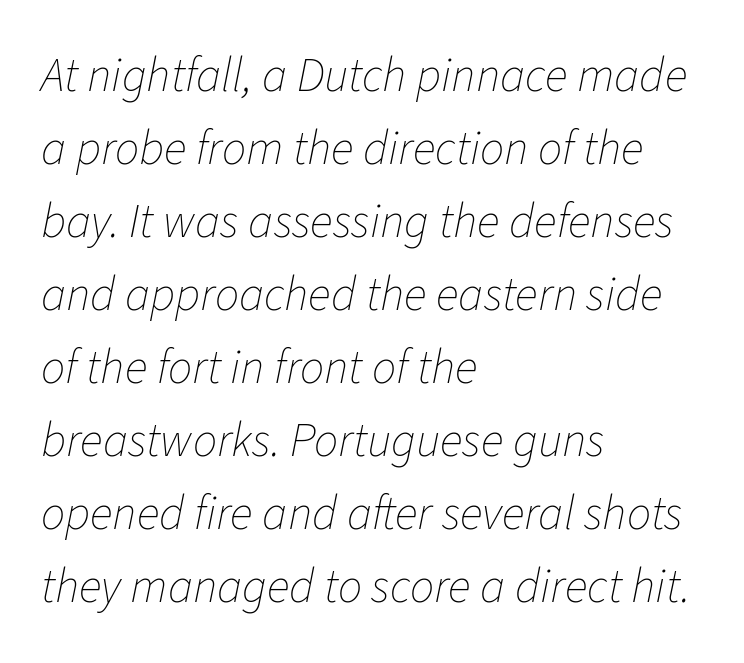
The text carries the slant typical of an italic or oblique font. Descender tails drop into unmarked territory. Which margin do the lines hug? The left one — the right edge is uneven. The vertical gap from one line to the next is medium. Between one letter and the next there's only the usual sliver of space.
